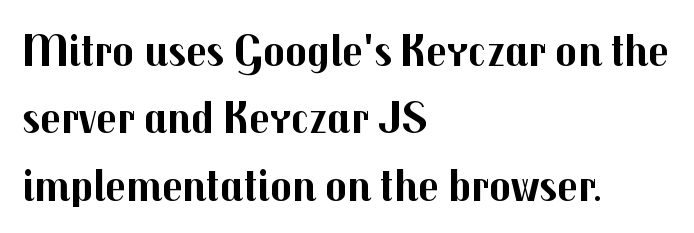
Q: Is the text bold? A: Yes.
Q: Is the text italic (slanted)? A: No, it is upright.
Q: Is the typeface a serif or a sans-serif typeface? A: Sans-serif.
Q: Is the text underlined? A: No.
Q: How is the paragraph aligned? A: Left-aligned.
Q: Is the spacing between letters normal or unusually wide? A: Normal.
Q: Is the spacing between lines tight, normal or loose? A: Normal.
Q: Width (condensed, normal, or wide)? A: Normal.
Q: Stroke contrast? A: Medium.
Q: x-height? A: Medium.
Q: Monospaced? A: No.
